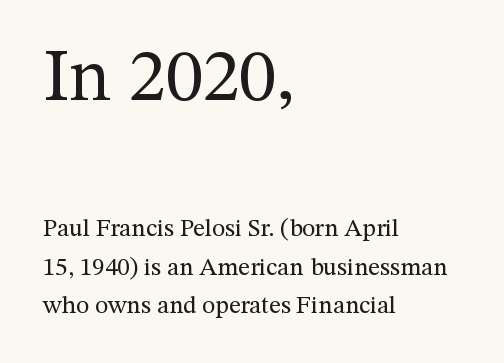
{"serif": "yes", "italic": "no", "bold": "no", "weight": "regular", "width": "normal", "stroke_contrast": "medium", "x_height": "medium", "monospaced": "no", "underline": "no", "align": "left", "line_spacing": "normal", "line_spacing_ratio": 1.54, "letter_spacing": "normal", "letter_spacing_em": 0.0, "larger_block": "first", "size_ratio": 2.96, "glyph_px": 74}
